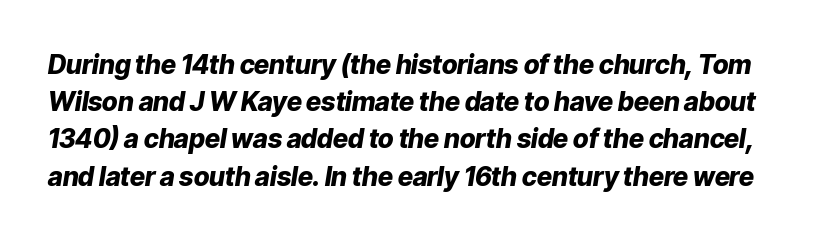
{"italic": "yes", "lean": "right", "slant_degrees": 9, "bold": "yes", "underline": "no", "line_spacing": "normal", "line_spacing_ratio": 1.43, "letter_spacing": "normal", "letter_spacing_em": 0.0, "glyph_px": 26}
